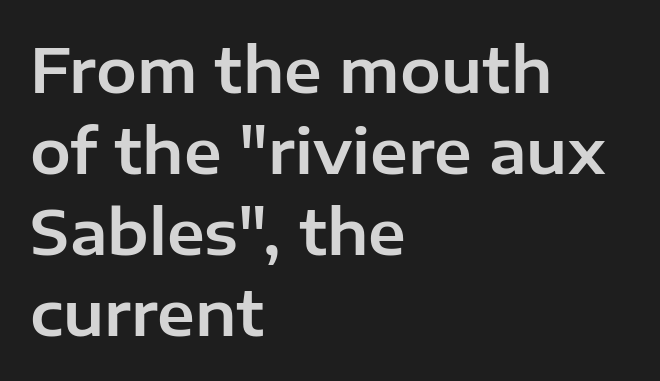
{"serif": "no", "italic": "no", "width": "normal", "stroke_contrast": "low", "x_height": "medium", "monospaced": "no", "underline": "no", "align": "left", "line_spacing": "normal", "line_spacing_ratio": 1.33, "letter_spacing": "normal", "letter_spacing_em": 0.0, "glyph_px": 61}
